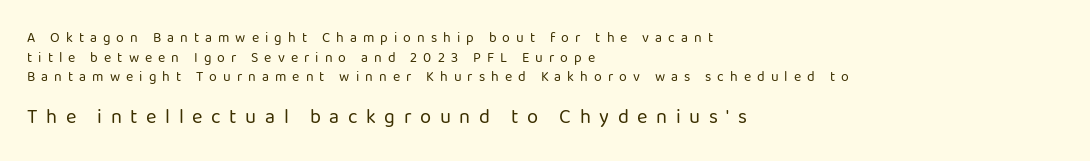
Q: Is the text bold? A: No.
Q: Is the text italic (slanted)? A: No, it is upright.
Q: Is the text underlined? A: No.
Q: How is the paragraph aligned? A: Left-aligned.
Q: Is the spacing between letters normal or unusually wide? A: Unusually wide.
Q: Is the spacing between lines tight, normal or loose? A: Normal.
Q: Which block of text is set in a larger size, the first (top) or the second (bottom)? A: The second (bottom) one.
